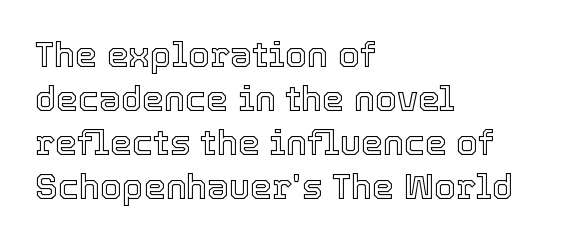
The image shows 35 px text type, upright; set left-aligned, normal line spacing (1.26x), normal letter spacing, not underlined; a medium x-height.
